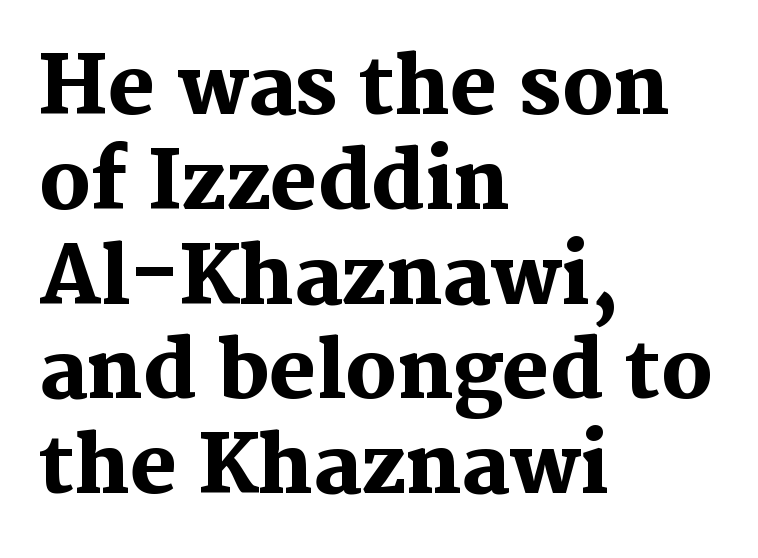
Q: Is the text bold? A: Yes.
Q: Is the text italic (slanted)? A: No, it is upright.
Q: Is the typeface a serif or a sans-serif typeface? A: Serif.
Q: Is the text underlined? A: No.
Q: How is the paragraph aligned? A: Left-aligned.
Q: Is the spacing between letters normal or unusually wide? A: Normal.
Q: Width (condensed, normal, or wide)? A: Normal.
Q: Stroke contrast? A: Medium.
Q: x-height? A: Medium.
Q: Monospaced? A: No.
